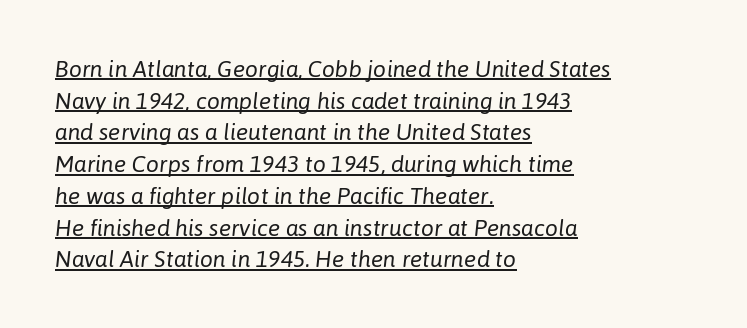
Caption: standard tracking, unaltered. The rendering uses a moderate line-height, typical for paragraphs. What decoration does the sample have? An underline. The font is comparable to plain body text, perhaps lighter.
